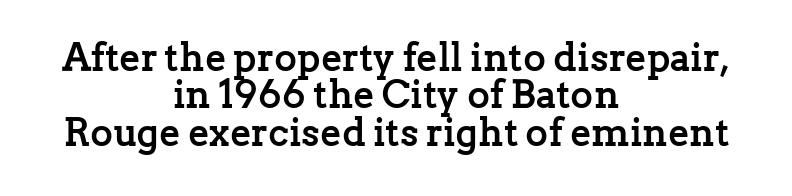
The image shows 39 px semibold serif type, upright; set centered, tight line spacing (0.96x), normal letter spacing, not underlined; low stroke contrast and a medium x-height.
